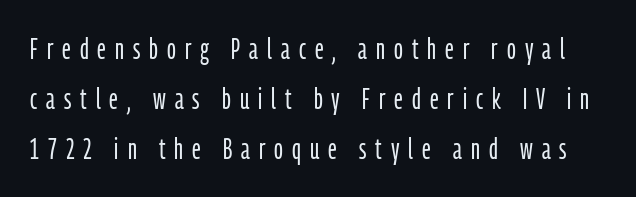
Q: Is the text bold? A: No.
Q: Is the text italic (slanted)? A: No, it is upright.
Q: Is the typeface a serif or a sans-serif typeface? A: Sans-serif.
Q: Is the text underlined? A: No.
Q: Is the spacing between letters normal or unusually wide? A: Unusually wide.
Q: Width (condensed, normal, or wide)? A: Condensed.
Q: Stroke contrast? A: Low.
Q: x-height? A: Medium.
Q: Monospaced? A: No.
